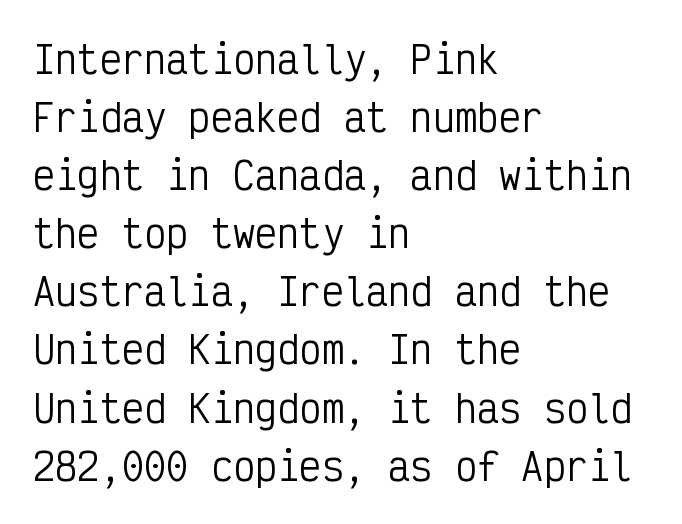
This sample has the even, mechanical cadence of fixed-width lettering. These lines were composed using upright roman letters. Leftover space on each line is placed entirely after the last word. Quick note: interline space is typical. Grotesque or geometric, the face here clearly has no serifs.
